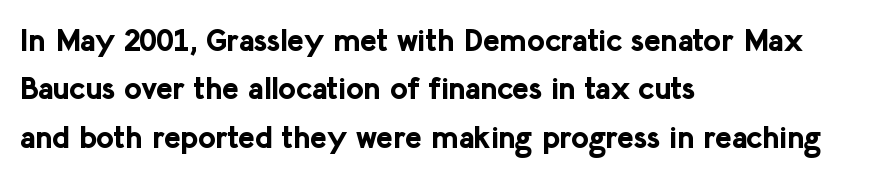
Is this a sans? Yes — the strokes have no serifs. Which margin do the lines hug? The left one — the right edge is uneven. Look at the tracking — it's just the regular setting, nothing added. Has an underline been added? It has not. Each glyph is drawn with heavy, bold strokes. Tall strokes in this sample are plumb rather than angled.
